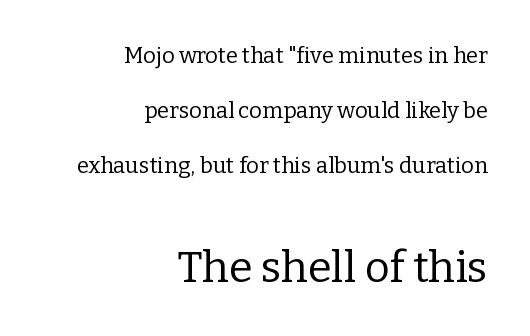
The image shows 43 px regular-weight serif type, upright; set right-aligned, loose line spacing (2.49x), normal letter spacing, not underlined; the second (bottom) block is 1.95x larger; low stroke contrast and a medium x-height.
